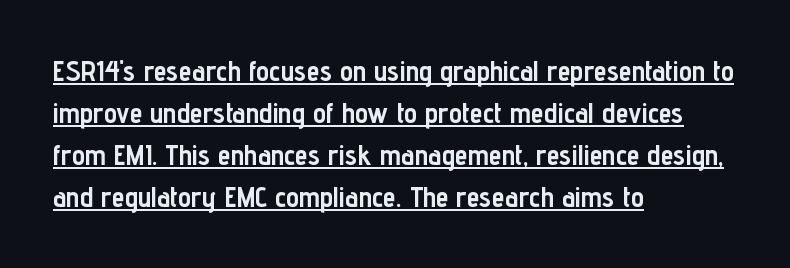
A dark, heavy texture on the line: the type is bold. These characters rest on top of a visible drawn line. Each line starts at the same left margin while the right side varies. Looks like regular typesetting: each glyph gets only the width it needs. Ascenders rise straight up at ninety degrees.
